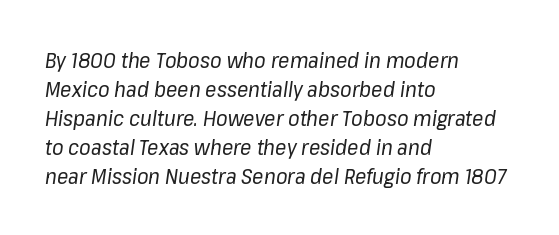
{"italic": "yes", "lean": "right", "slant_degrees": 8, "bold": "no", "underline": "no", "align": "left", "line_spacing": "normal", "line_spacing_ratio": 1.38, "letter_spacing": "normal", "letter_spacing_em": 0.0, "glyph_px": 21}
